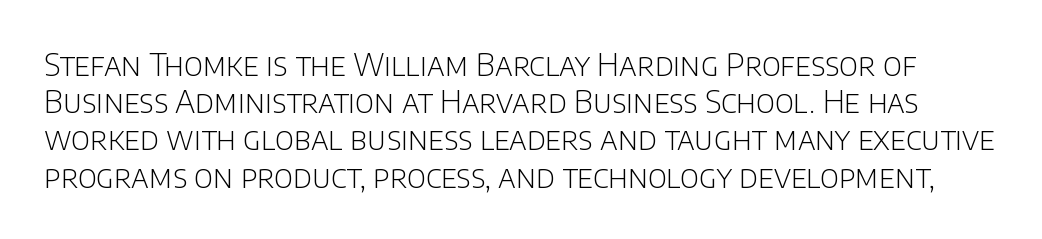
The image shows 31 px light sans-serif type, upright; set line spacing 1.2x, normal letter spacing, not underlined; low stroke contrast and a large x-height.
